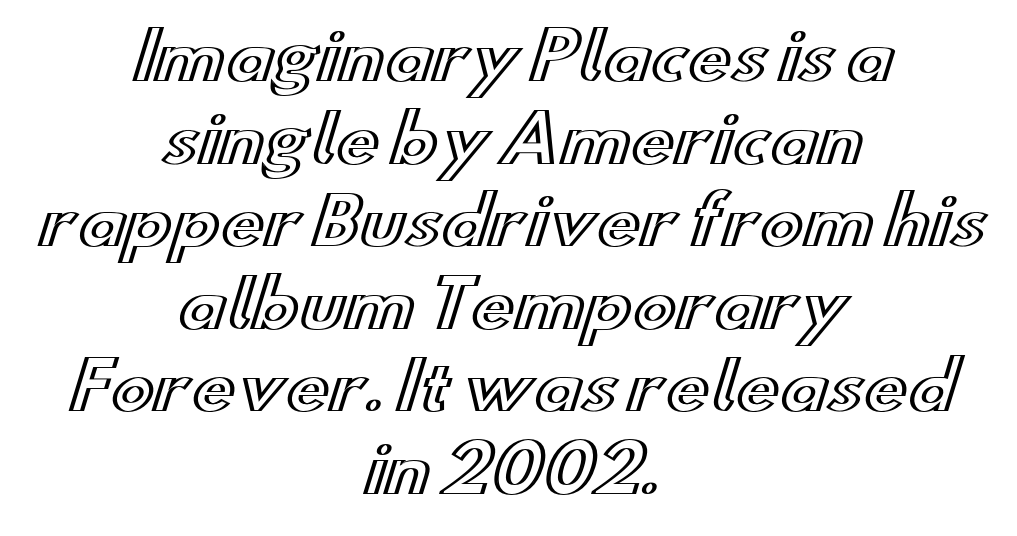
The image shows 65 px wide type; set centered, normal line spacing (1.27x), normal letter spacing, not underlined; a small x-height.
